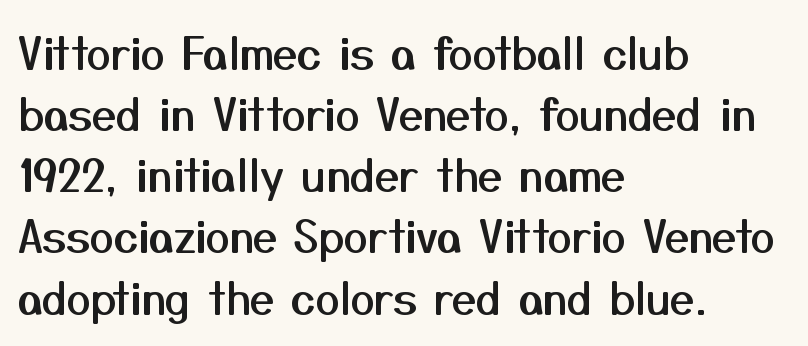
{"serif": "no", "italic": "no", "width": "normal", "stroke_contrast": "medium", "x_height": "medium", "monospaced": "no", "underline": "no", "align": "left", "line_spacing": "normal", "line_spacing_ratio": 1.39, "letter_spacing": "normal", "letter_spacing_em": 0.0, "glyph_px": 44}
